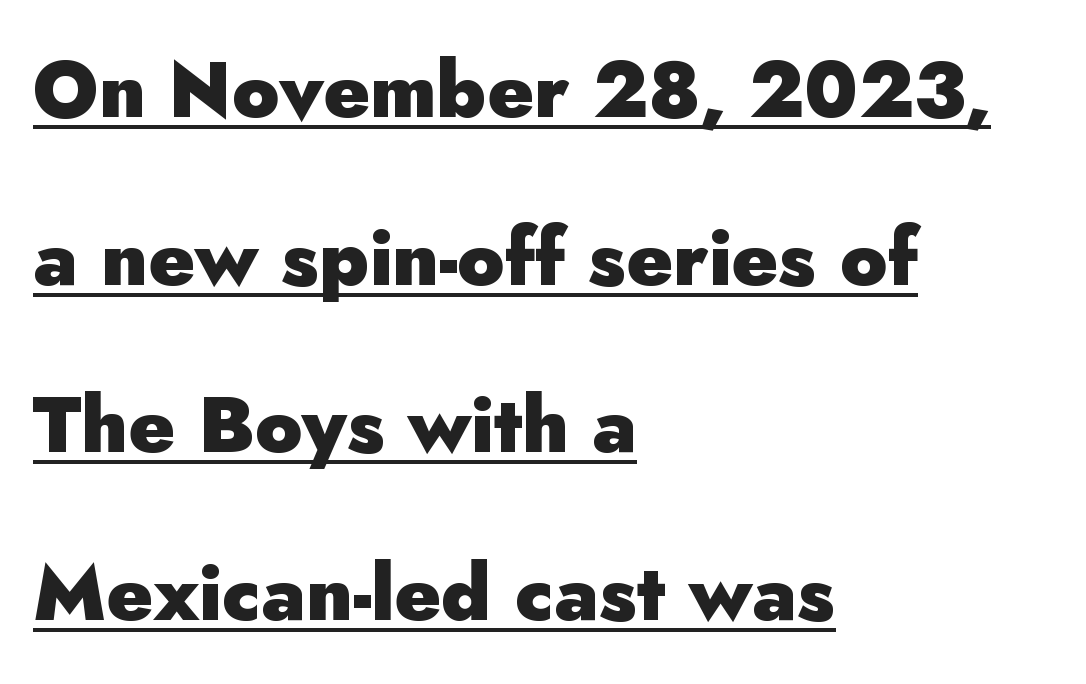
The image shows 78 px heavy sans-serif type, upright; set left-aligned, loose line spacing (2.15x), normal letter spacing, underlined; low stroke contrast and a small x-height.
